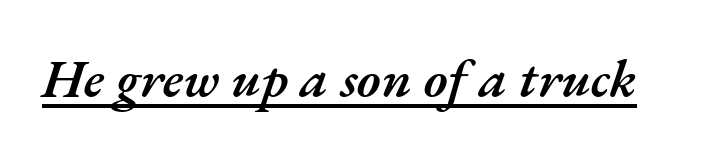
Q: Is the text bold? A: Semi-bold.
Q: Is the text italic (slanted)? A: Yes, it leans right by about 17 degrees.
Q: Is the text underlined? A: Yes.
Q: Is the spacing between letters normal or unusually wide? A: Normal.
Q: Width (condensed, normal, or wide)? A: Normal.
Q: Stroke contrast? A: Medium.
Q: x-height? A: Small.
Q: Monospaced? A: No.
